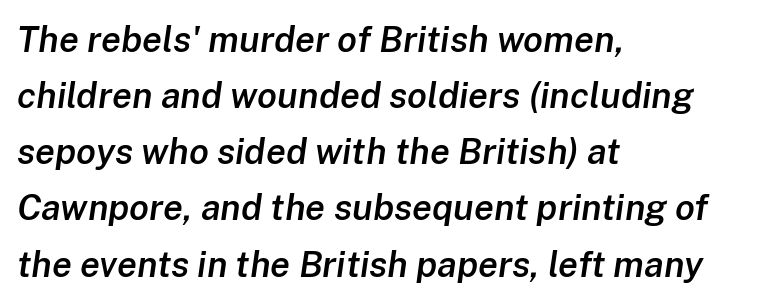
{"italic": "yes", "lean": "right", "slant_degrees": 8, "bold": "semi", "weight": "semibold", "width": "normal", "stroke_contrast": "low", "x_height": "medium", "monospaced": "no", "underline": "no", "align": "left", "line_spacing": "normal", "line_spacing_ratio": 1.56, "letter_spacing": "normal", "letter_spacing_em": 0.0, "glyph_px": 36}
